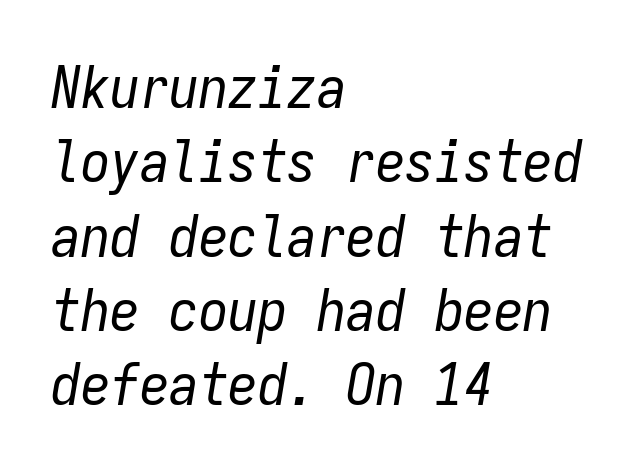
Notice how descenders clear the ascenders below comfortably — that's standard leading. Honestly, there is no underline to notice here at all. The strokes are not fattened; the text isn't bold. The passage shown leans; its letterforms are oblique.
